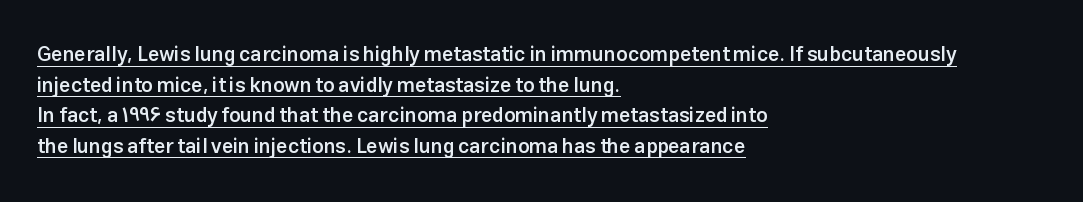
The image shows 20 px text type, upright; set left-aligned, normal line spacing (1.53x), normal letter spacing, underlined.
